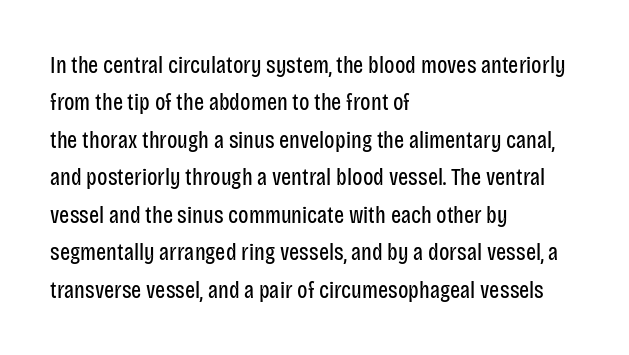
Evenly set lines give the paragraph a standard silhouette. Here the glyphs are tracked normally, forming tight word shapes. Rule under the text: the space is simply empty. Italic? Not at all — the glyphs are vertical. These glyphs show unthickened strokes, regular width or finer.
